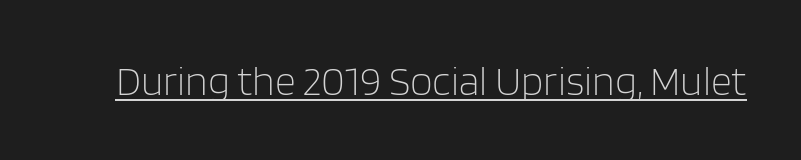
Q: Is the text bold? A: No.
Q: Is the text italic (slanted)? A: No, it is upright.
Q: Is the typeface a serif or a sans-serif typeface? A: Sans-serif.
Q: Is the text underlined? A: Yes.
Q: Is the spacing between letters normal or unusually wide? A: Normal.
Q: Width (condensed, normal, or wide)? A: Normal.
Q: Stroke contrast? A: Low.
Q: x-height? A: Large.
Q: Monospaced? A: No.
